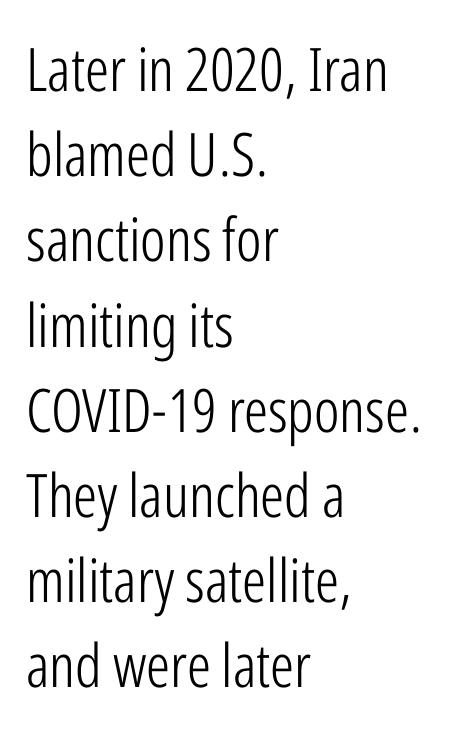
Serif or sans? Sans — the stroke terminals are bare. Weight: not bold — regular or lighter. Character widths vary here, with narrow letters taking less room than wide ones. Reading down the block, your eye returns to a fixed left position each line.
